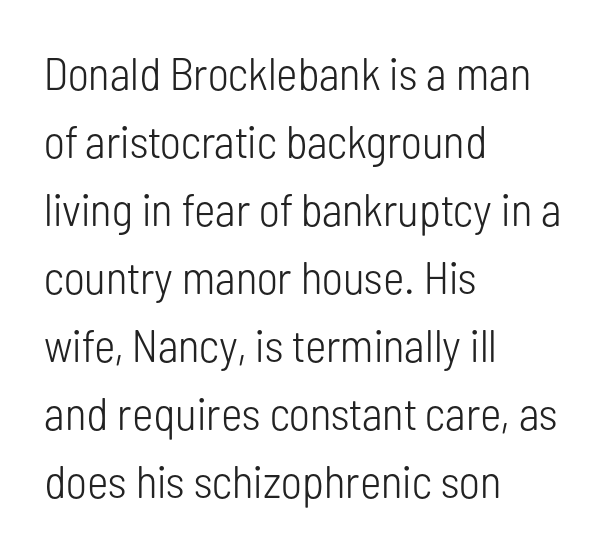
Q: Is the text bold? A: No.
Q: Is the text italic (slanted)? A: No, it is upright.
Q: Is the typeface a serif or a sans-serif typeface? A: Sans-serif.
Q: Is the text underlined? A: No.
Q: How is the paragraph aligned? A: Left-aligned.
Q: Is the spacing between letters normal or unusually wide? A: Normal.
Q: Is the spacing between lines tight, normal or loose? A: Normal.
Q: Width (condensed, normal, or wide)? A: Condensed.
Q: Stroke contrast? A: Low.
Q: x-height? A: Medium.
Q: Monospaced? A: No.
